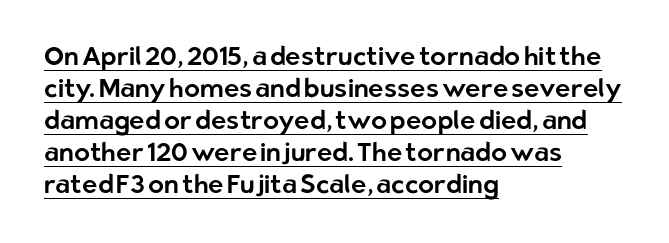
The image shows 26 px text type, upright; set left-aligned, line spacing 1.23x, normal letter spacing, underlined.
